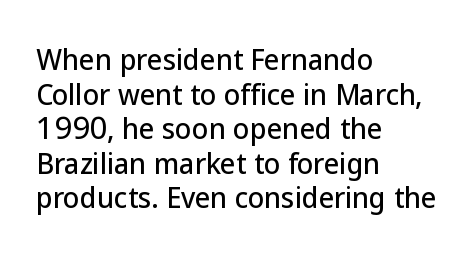
The image shows 27 px text type, upright; set left-aligned, normal line spacing (1.28x), normal letter spacing, not underlined.
